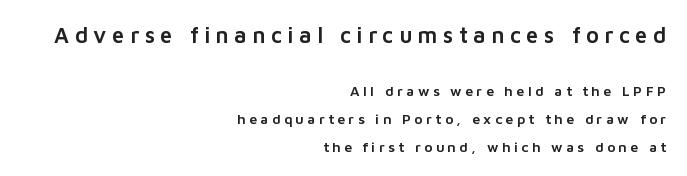
The font's upright variant was chosen for this text. Underlining? Definitely not there. Notice how the passage keeps a crisp vertical edge on the right only. Block one is the big one; block two sits smaller underneath.
